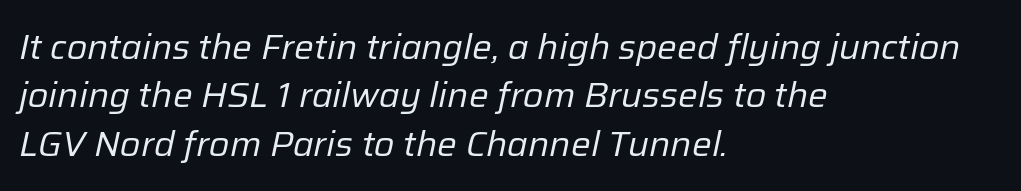
Q: Is the text bold? A: No.
Q: Is the text italic (slanted)? A: Yes, it leans right by about 12 degrees.
Q: Is the text underlined? A: No.
Q: How is the paragraph aligned? A: Left-aligned.
Q: Is the spacing between letters normal or unusually wide? A: Normal.
Q: Is the spacing between lines tight, normal or loose? A: Normal.
Q: Width (condensed, normal, or wide)? A: Normal.
Q: Stroke contrast? A: Low.
Q: x-height? A: Medium.
Q: Monospaced? A: No.
